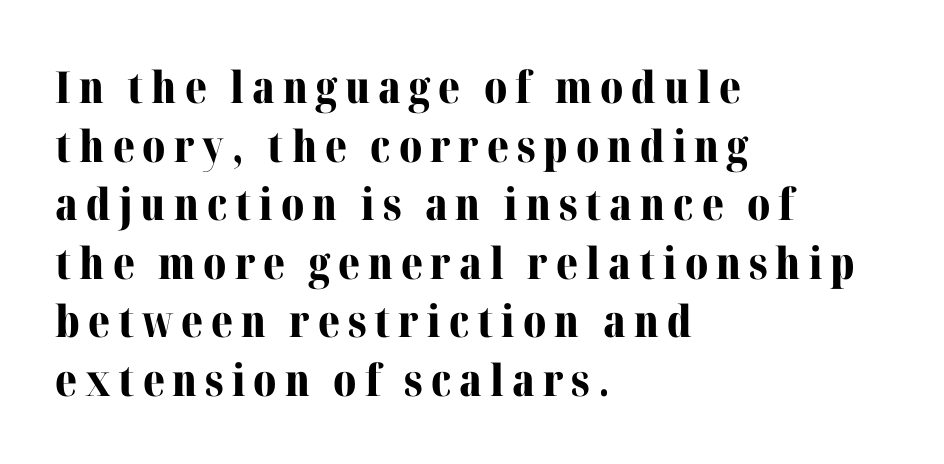
{"serif": "yes", "italic": "no", "bold": "yes", "weight": "bold", "width": "normal", "stroke_contrast": "medium", "x_height": "medium", "monospaced": "no", "underline": "no", "align": "left", "line_spacing": "normal", "line_spacing_ratio": 1.33, "glyph_px": 44}
